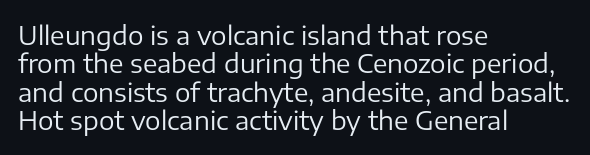
Stems and bowls with no extra thickness — not bold. The typography opts for an upright posture over an oblique one. Reading down the column, the eye jumps only a short way to each next line. The specimen omits any rule beneath the text block's lines.
